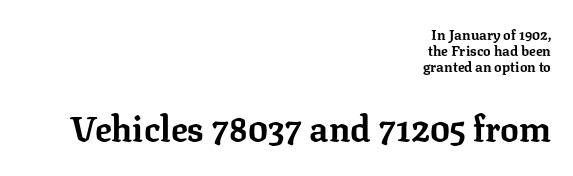
Q: Is the text bold? A: Yes.
Q: Is the text italic (slanted)? A: No, it is upright.
Q: Is the typeface a serif or a sans-serif typeface? A: Serif.
Q: Is the text underlined? A: No.
Q: How is the paragraph aligned? A: Right-aligned.
Q: Is the spacing between letters normal or unusually wide? A: Normal.
Q: Is the spacing between lines tight, normal or loose? A: Tight.
Q: Which block of text is set in a larger size, the first (top) or the second (bottom)? A: The second (bottom) one.
Q: Width (condensed, normal, or wide)? A: Normal.
Q: Stroke contrast? A: Low.
Q: x-height? A: Medium.
Q: Monospaced? A: No.
